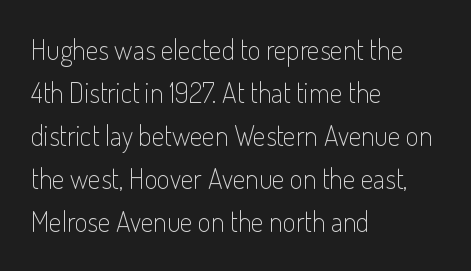
{"serif": "no", "italic": "no", "bold": "no", "weight": "light", "width": "condensed", "stroke_contrast": "low", "x_height": "small", "monospaced": "no", "underline": "no", "align": "left", "line_spacing": "normal", "line_spacing_ratio": 1.54, "letter_spacing": "normal", "letter_spacing_em": 0.0, "glyph_px": 28}
